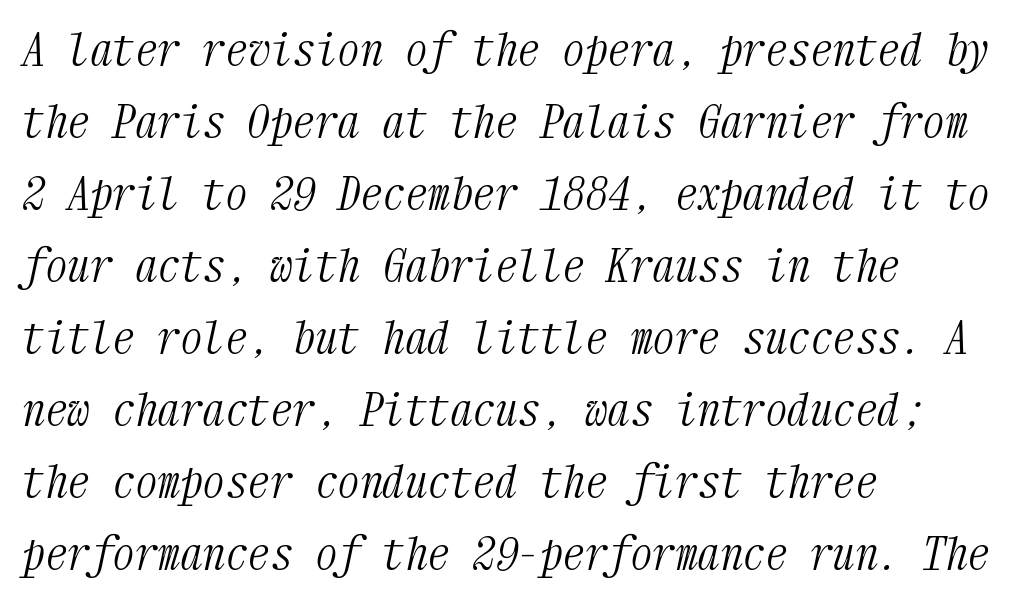
The baseline area is clear. The glyphs in this specimen are seriffed. A typesetter would call this monospace, since all characters share one set width. Stem width sits at or under what a default text font uses. The axis of the letterforms is tilted away from vertical.
